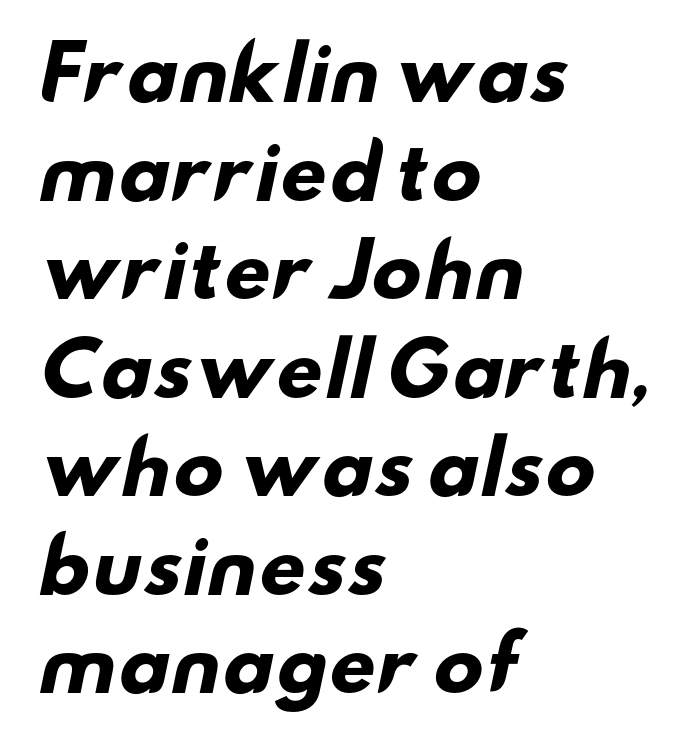
The image shows 73 px heavy, wide sans-serif type; set left-aligned, normal line spacing (1.35x), normal letter spacing, not underlined; low stroke contrast and a small x-height.
